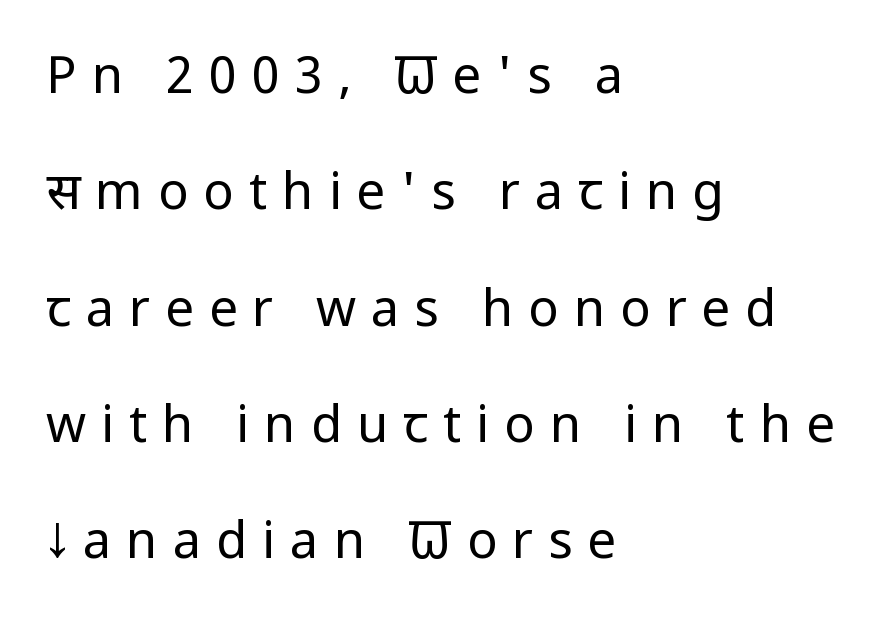
{"serif": "no", "italic": "no", "bold": "no", "weight": "regular", "width": "condensed", "stroke_contrast": "low", "x_height": "large", "monospaced": "no", "underline": "no", "align": "left", "line_spacing": "loose", "line_spacing_ratio": 2.28, "letter_spacing": "wide", "letter_spacing_em": 0.29, "glyph_px": 51}
